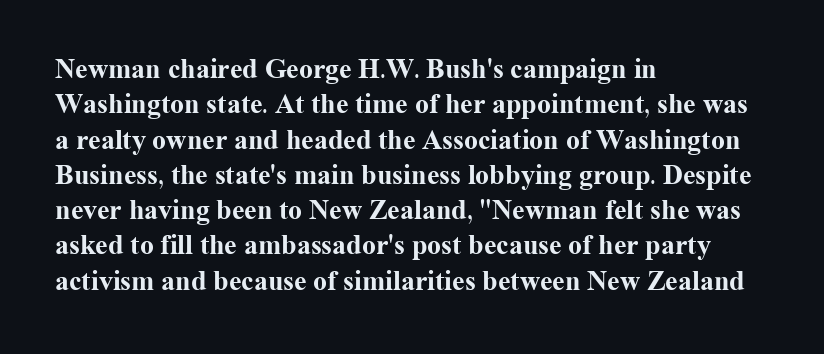
Q: Is the text bold? A: Yes.
Q: Is the text italic (slanted)? A: No, it is upright.
Q: Is the typeface a serif or a sans-serif typeface? A: Serif.
Q: Is the text underlined? A: No.
Q: How is the paragraph aligned? A: Left-aligned.
Q: Is the spacing between letters normal or unusually wide? A: Normal.
Q: Is the spacing between lines tight, normal or loose? A: Normal.
Q: Width (condensed, normal, or wide)? A: Normal.
Q: Stroke contrast? A: Medium.
Q: x-height? A: Medium.
Q: Monospaced? A: No.
